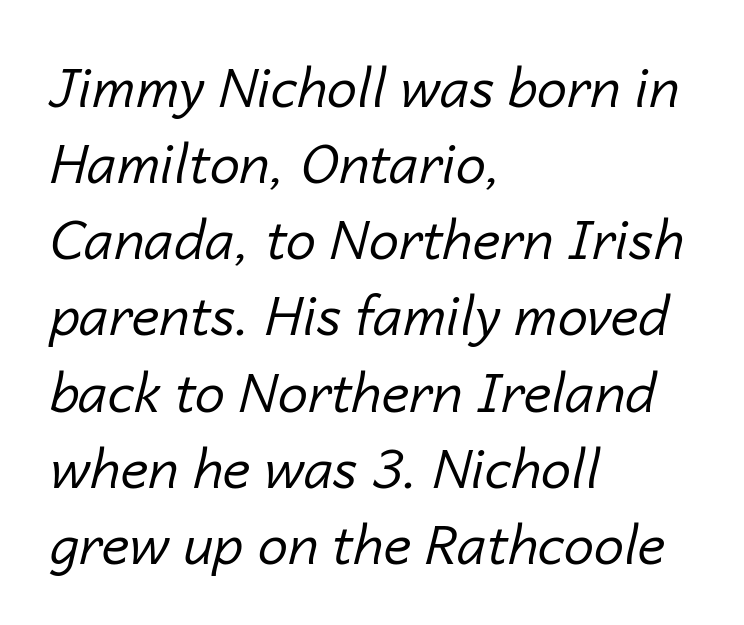
{"italic": "yes", "lean": "right", "slant_degrees": 14, "bold": "no", "weight": "regular", "width": "normal", "stroke_contrast": "low", "x_height": "medium", "monospaced": "no", "underline": "no", "align": "left", "line_spacing": "normal", "line_spacing_ratio": 1.41, "letter_spacing": "normal", "letter_spacing_em": 0.0, "glyph_px": 54}
